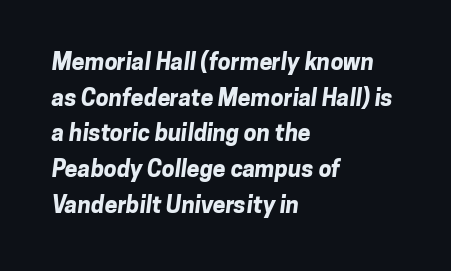
Q: Is the text bold? A: Yes.
Q: Is the text underlined? A: No.
Q: How is the paragraph aligned? A: Left-aligned.
Q: Is the spacing between letters normal or unusually wide? A: Normal.
Q: Is the spacing between lines tight, normal or loose? A: Normal.
